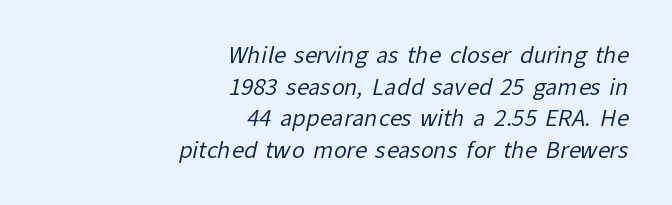
{"bold": "no", "underline": "no", "align": "right", "line_spacing": "normal", "line_spacing_ratio": 1.44, "letter_spacing": "normal", "letter_spacing_em": 0.0, "glyph_px": 22}
